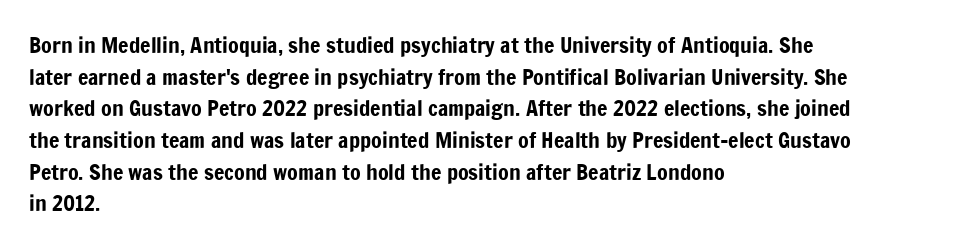
The image shows 22 px text type, upright; set left-aligned, normal line spacing (1.44x), normal letter spacing, not underlined.
